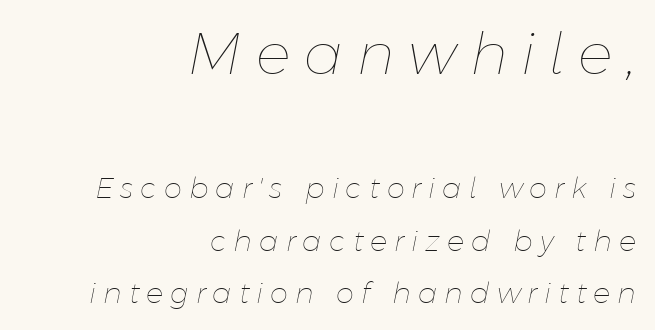
Q: Is the text bold? A: No.
Q: Is the text italic (slanted)? A: Yes, it leans right by about 11 degrees.
Q: Is the text underlined? A: No.
Q: How is the paragraph aligned? A: Right-aligned.
Q: Is the spacing between letters normal or unusually wide? A: Unusually wide.
Q: Which block of text is set in a larger size, the first (top) or the second (bottom)? A: The first (top) one.
Q: Width (condensed, normal, or wide)? A: Normal.
Q: Stroke contrast? A: Low.
Q: x-height? A: Medium.
Q: Monospaced? A: No.
